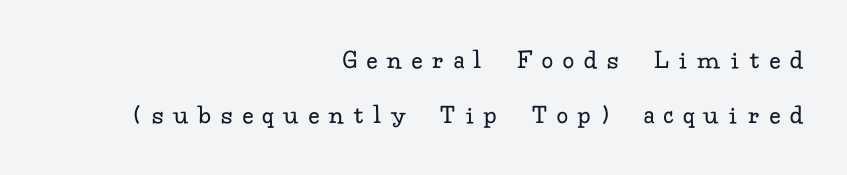
{"serif": "yes", "italic": "no", "bold": "no", "weight": "regular", "width": "normal", "stroke_contrast": "low", "x_height": "small", "monospaced": "no", "underline": "no", "align": "right", "line_spacing": "loose", "line_spacing_ratio": 1.97, "letter_spacing": "wide", "letter_spacing_em": 0.39, "glyph_px": 28}
